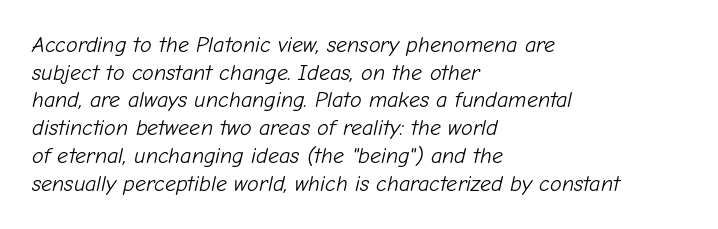
The image shows 22 px text type, italic (leaning right); set left-aligned, normal line spacing (1.26x), normal letter spacing, not underlined.
